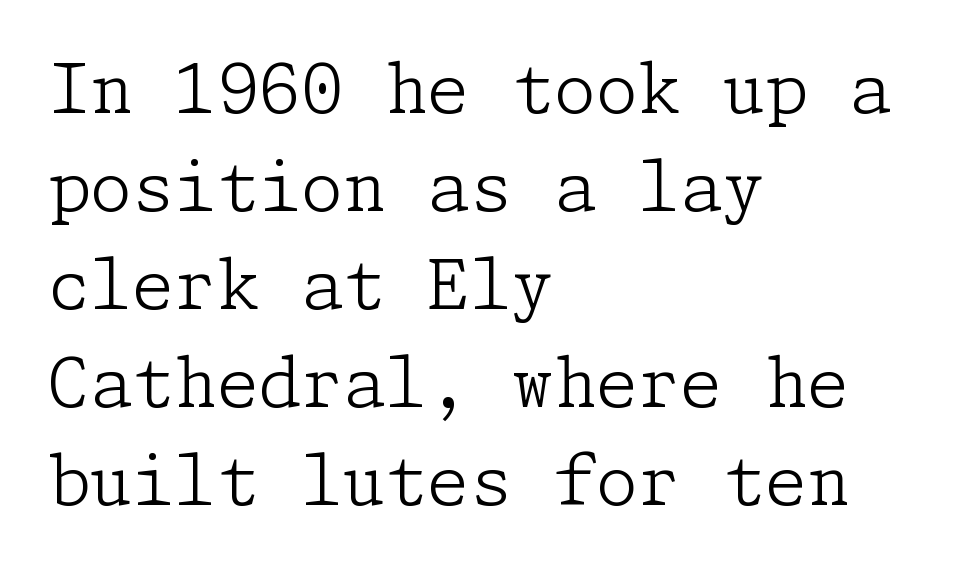
Q: Is the text bold? A: No.
Q: Is the text italic (slanted)? A: No, it is upright.
Q: Is the typeface a serif or a sans-serif typeface? A: Serif.
Q: Is the text underlined? A: No.
Q: How is the paragraph aligned? A: Left-aligned.
Q: Is the spacing between letters normal or unusually wide? A: Normal.
Q: Is the spacing between lines tight, normal or loose? A: Normal.
Q: Width (condensed, normal, or wide)? A: Normal.
Q: Stroke contrast? A: Low.
Q: x-height? A: Medium.
